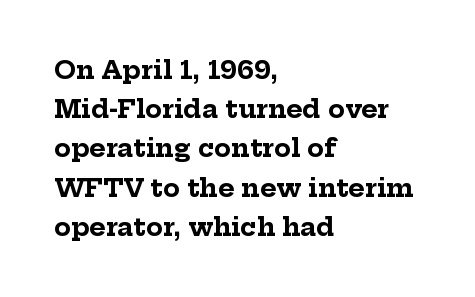
{"italic": "no", "bold": "yes", "underline": "no", "align": "left", "line_spacing": "normal", "line_spacing_ratio": 1.57, "letter_spacing": "normal", "letter_spacing_em": 0.0, "glyph_px": 25}
